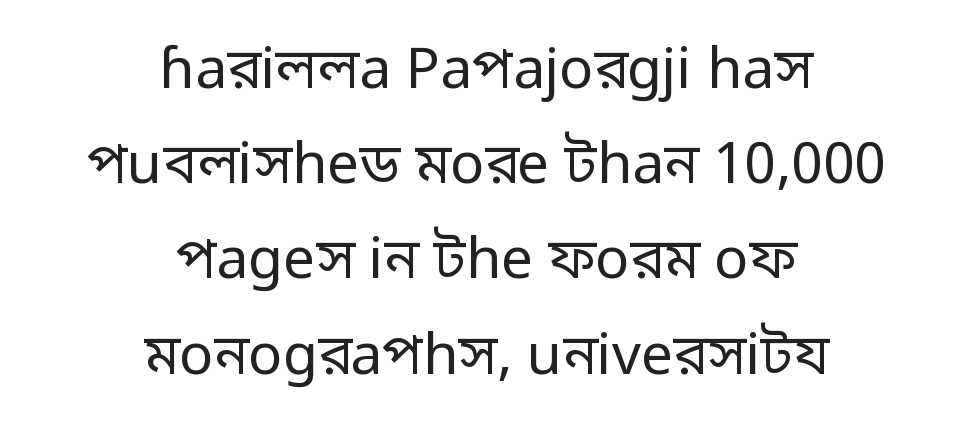
Q: Is the text bold? A: No.
Q: Is the text italic (slanted)? A: No, it is upright.
Q: Is the typeface a serif or a sans-serif typeface? A: Sans-serif.
Q: Is the text underlined? A: No.
Q: How is the paragraph aligned? A: Centered.
Q: Is the spacing between letters normal or unusually wide? A: Normal.
Q: Is the spacing between lines tight, normal or loose? A: Normal.
Q: Width (condensed, normal, or wide)? A: Normal.
Q: Stroke contrast? A: Low.
Q: x-height? A: Medium.
Q: Monospaced? A: No.
